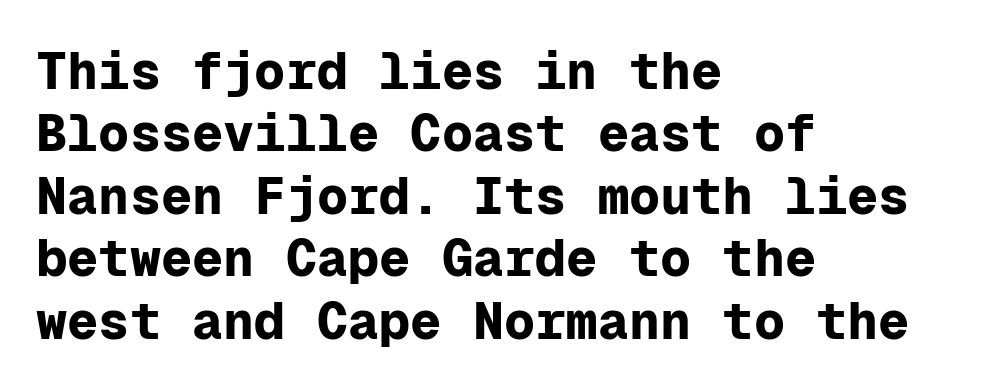
Monospaced: the letters line up in strict vertical columns. Horizontal alignment here is leftward, the default for most running prose. Spacing between characters is what you'd get straight out of the box. The space beneath each line is pristine and unruled. The axis of the letterforms is exactly vertical.
